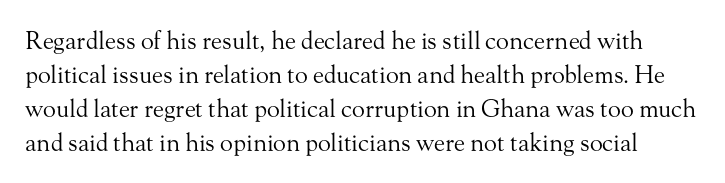
Words float on clear page, feet unadorned. This reads as an unemphasized weight, regular at the heaviest. Successive baselines arrive at the customary interval. Tall strokes in this sample are plumb rather than angled. What stands out about the letter spacing? Nothing — it is the standard amount.
